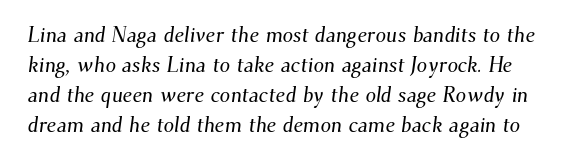
Standard letterfit; no display-style spreading of the glyphs. Check the space under the baseline: it is left empty. The leading is moderate, giving the passage an even texture.
